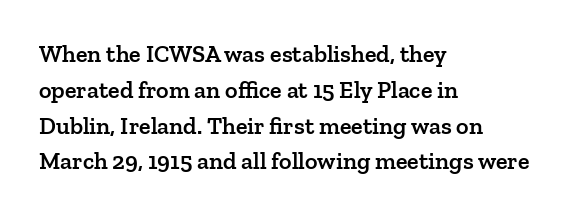
{"italic": "no", "bold": "semi", "underline": "no", "align": "left", "line_spacing": "normal", "line_spacing_ratio": 1.49, "letter_spacing": "normal", "letter_spacing_em": 0.0, "glyph_px": 24}
